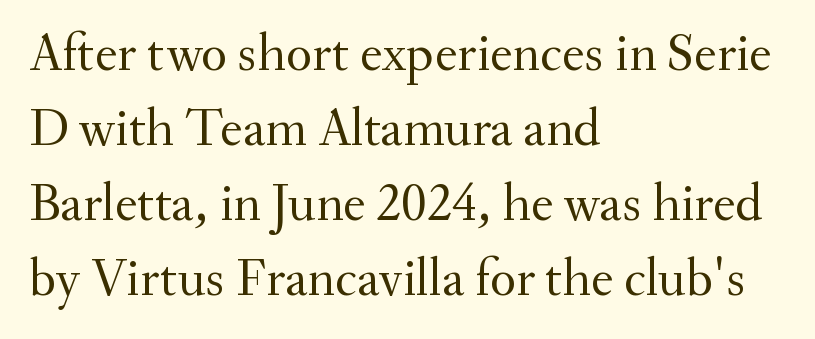
Every character sits straight up, as roman type does. These lines are composed in type with serifs. Any mark beneath the type? The region is blank. These lines sit exactly where default settings would place them.
